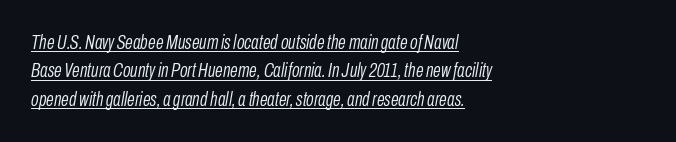
The image shows 20 px text type, italic (leaning right); set left-aligned, normal line spacing (1.42x), normal letter spacing, underlined.
